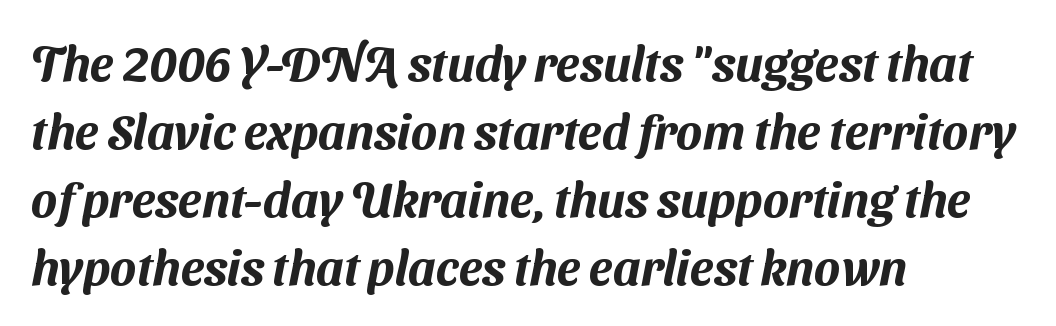
Q: Is the typeface a serif or a sans-serif typeface? A: Sans-serif.
Q: Is the text underlined? A: No.
Q: How is the paragraph aligned? A: Left-aligned.
Q: Is the spacing between letters normal or unusually wide? A: Normal.
Q: Is the spacing between lines tight, normal or loose? A: Normal.
Q: Width (condensed, normal, or wide)? A: Normal.
Q: Stroke contrast? A: Medium.
Q: x-height? A: Medium.
Q: Monospaced? A: No.
